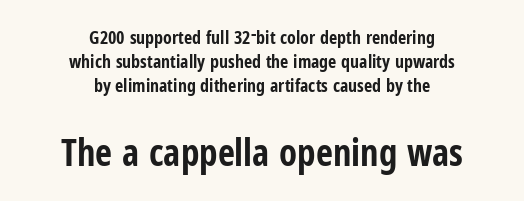
Q: Is the text bold? A: Yes.
Q: Is the text italic (slanted)? A: No, it is upright.
Q: Is the typeface a serif or a sans-serif typeface? A: Sans-serif.
Q: Is the text underlined? A: No.
Q: How is the paragraph aligned? A: Centered.
Q: Is the spacing between letters normal or unusually wide? A: Normal.
Q: Is the spacing between lines tight, normal or loose? A: Normal.
Q: Which block of text is set in a larger size, the first (top) or the second (bottom)? A: The second (bottom) one.
Q: Width (condensed, normal, or wide)? A: Condensed.
Q: Stroke contrast? A: Low.
Q: x-height? A: Medium.
Q: Monospaced? A: No.
